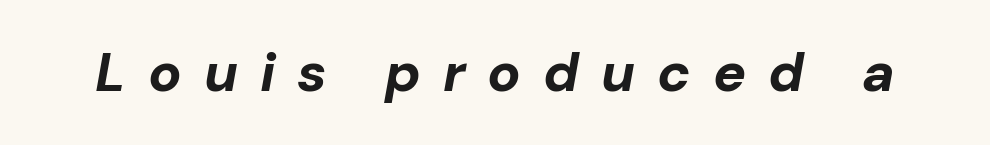
The letters advance in unequal steps, a hallmark of proportional type. Characters are canted at an angle relative to the baseline's perpendicular. Letters rest on an invisible, unmarked baseline. I'd describe the lettering as bold — thick and assertive. The passage shown has open, widely tracked lettering throughout.
